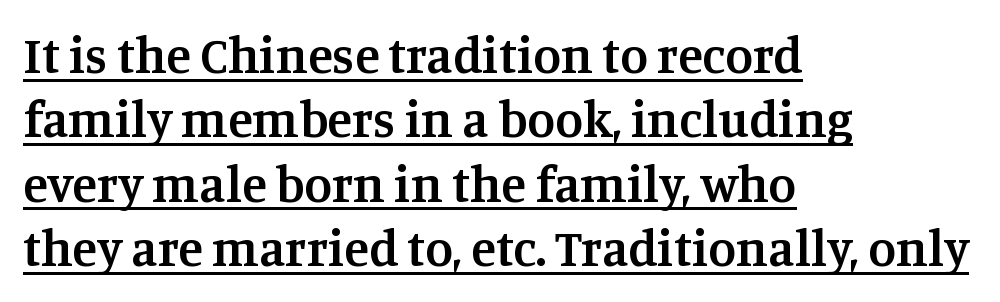
The words here are underlined. Each word holds together tightly as a unit, with standard inter-letter gaps. Is there much room between lines? A standard amount, neither cramped nor airy. Is there any slant? The stems are plumb. What weight is shown? A semibold, between regular and bold. These lines are rendered in a variable-pitch font.
